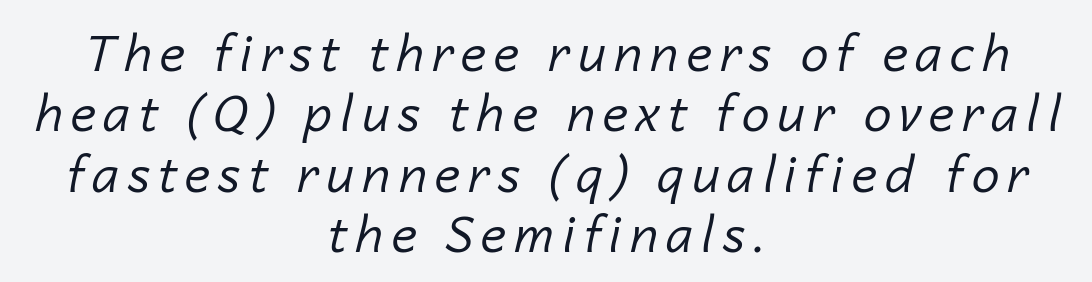
The image shows 50 px regular-weight type, italic (leaning right); set centered, line spacing 1.21x, not underlined; low stroke contrast and a medium x-height.
